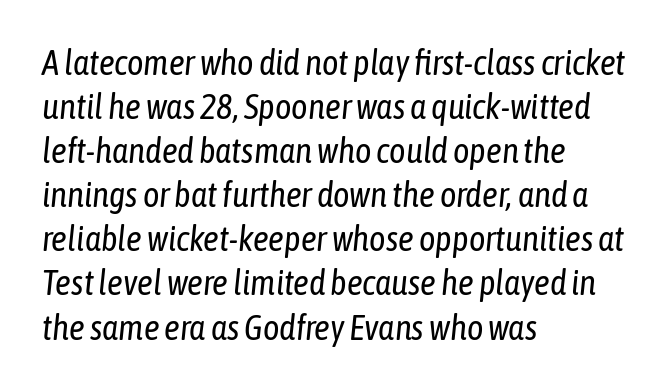
{"italic": "yes", "lean": "right", "slant_degrees": 6, "bold": "no", "weight": "regular", "width": "condensed", "stroke_contrast": "low", "x_height": "medium", "monospaced": "no", "underline": "no", "align": "left", "line_spacing": "normal", "line_spacing_ratio": 1.26, "letter_spacing": "normal", "letter_spacing_em": 0.0, "glyph_px": 35}
